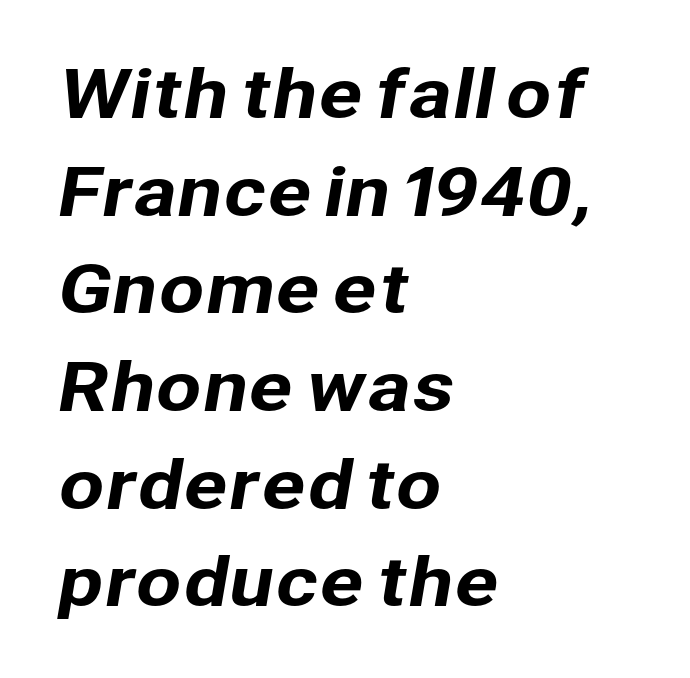
{"serif": "no", "width": "normal", "stroke_contrast": "low", "x_height": "medium", "monospaced": "no", "underline": "no", "align": "left", "line_spacing": "normal", "line_spacing_ratio": 1.48, "letter_spacing": "normal", "letter_spacing_em": 0.0, "glyph_px": 66}
